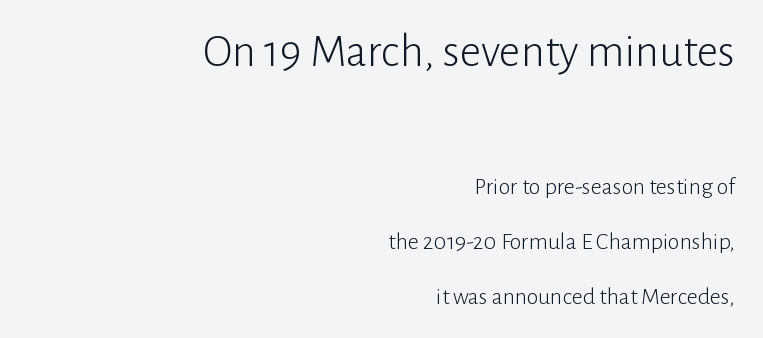
Q: Is the text bold? A: No.
Q: Is the text italic (slanted)? A: No, it is upright.
Q: Is the typeface a serif or a sans-serif typeface? A: Sans-serif.
Q: Is the text underlined? A: No.
Q: How is the paragraph aligned? A: Right-aligned.
Q: Is the spacing between letters normal or unusually wide? A: Normal.
Q: Is the spacing between lines tight, normal or loose? A: Loose.
Q: Which block of text is set in a larger size, the first (top) or the second (bottom)? A: The first (top) one.
Q: Width (condensed, normal, or wide)? A: Normal.
Q: Stroke contrast? A: Low.
Q: x-height? A: Medium.
Q: Monospaced? A: No.
